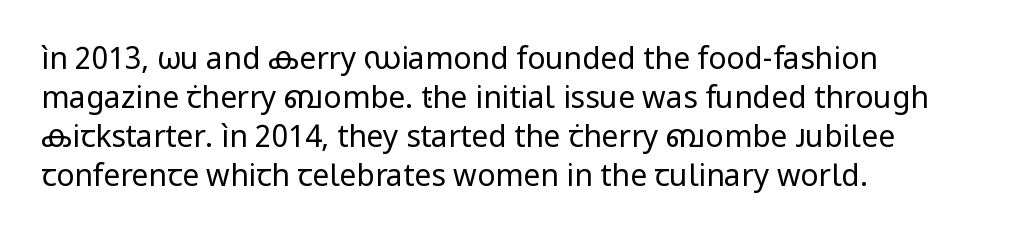
The image shows 30 px regular-weight sans-serif type, upright; set left-aligned, normal line spacing (1.3x), normal letter spacing, not underlined; low stroke contrast and a medium x-height.
